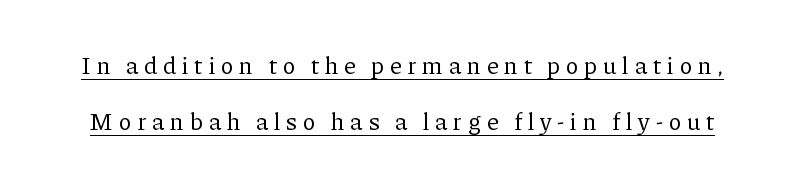
Q: Is the text bold? A: No.
Q: Is the text italic (slanted)? A: No, it is upright.
Q: Is the text underlined? A: Yes.
Q: Is the spacing between letters normal or unusually wide? A: Unusually wide.
Q: Is the spacing between lines tight, normal or loose? A: Loose.
